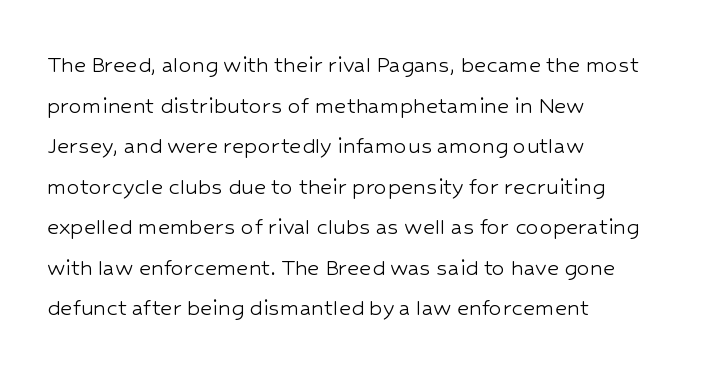
The image shows 26 px text type, upright; set left-aligned, normal line spacing (1.56x), normal letter spacing, not underlined.
